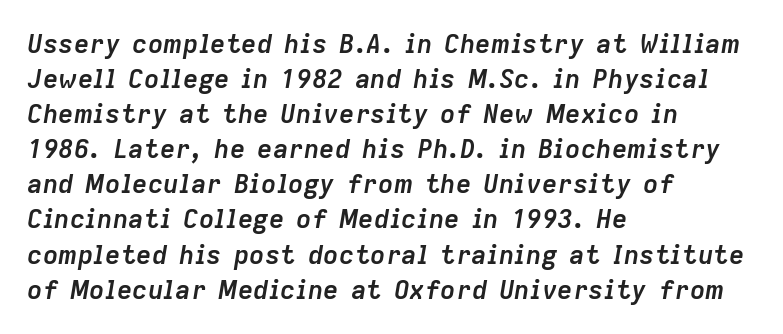
Q: Is the text bold? A: Yes.
Q: Is the text italic (slanted)? A: Yes, it leans right by about 9 degrees.
Q: Is the text underlined? A: No.
Q: How is the paragraph aligned? A: Left-aligned.
Q: Is the spacing between letters normal or unusually wide? A: Normal.
Q: Is the spacing between lines tight, normal or loose? A: Normal.
